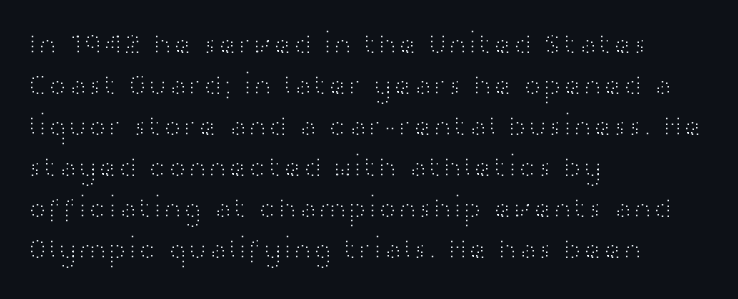
The image shows 30 px light, wide sans-serif type, upright; set left-aligned, normal line spacing (1.37x), normal letter spacing, not underlined; high stroke contrast and a medium x-height.
